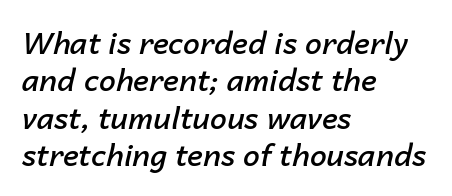
This is oblique type, the kind used for emphasis or titles. These lines keep a tight, regular rhythm from letter to letter. The specimen omits any rule beneath the text block's lines. Baseline-to-baseline distance is the conventional proportion of letter height. Alignment: flush left.
